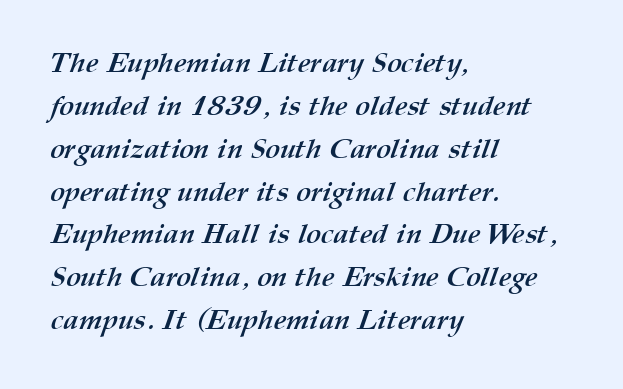
Q: Is the text bold? A: Yes.
Q: Is the text underlined? A: No.
Q: How is the paragraph aligned? A: Left-aligned.
Q: Is the spacing between letters normal or unusually wide? A: Normal.
Q: Is the spacing between lines tight, normal or loose? A: Normal.
Q: Width (condensed, normal, or wide)? A: Normal.
Q: Stroke contrast? A: Medium.
Q: x-height? A: Medium.
Q: Monospaced? A: No.
